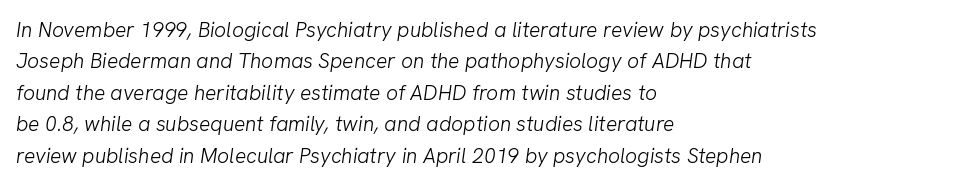
The image shows 21 px text type; set left-aligned, normal line spacing (1.5x), normal letter spacing, not underlined.
